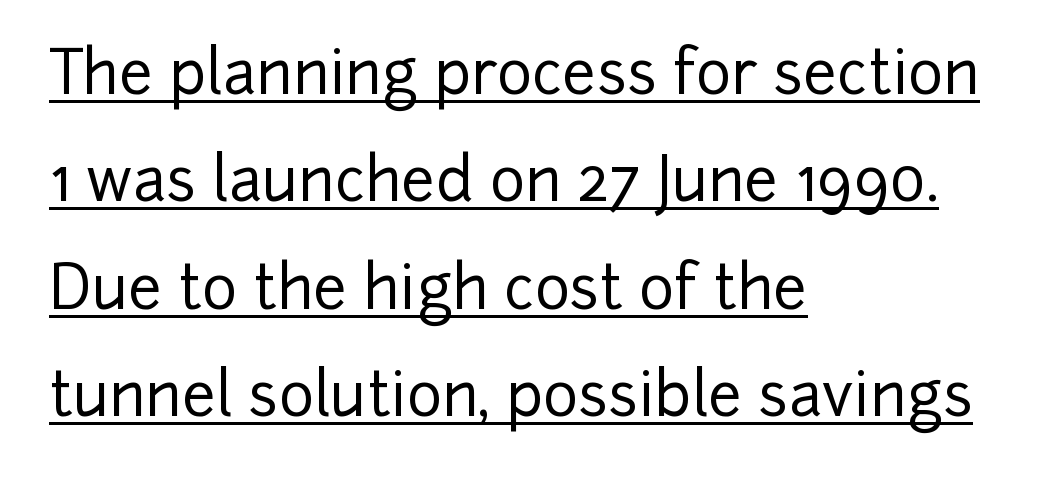
These lines were composed using upright roman letters. Each line of the rendering has a horizontal stroke beneath the glyphs. The ragged edge is on the right, which tells us the setting is flush left. A typesetter would call this proportional, since set widths differ per character. Tracking here is standard; glyphs follow each other at the usual distance. The rendering shows plain stroke endings on the letterforms — a sans-serif design.
